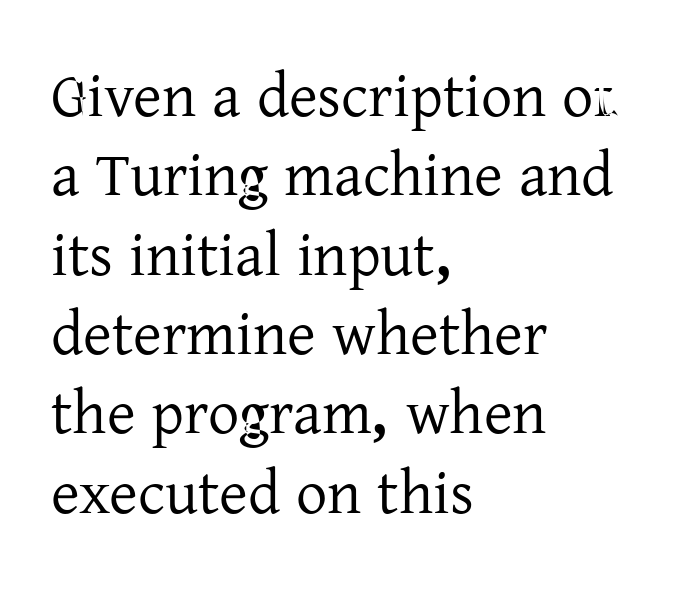
The image shows 62 px serif type, upright; set left-aligned, normal line spacing (1.28x), normal letter spacing, not underlined; low stroke contrast and a medium x-height.
